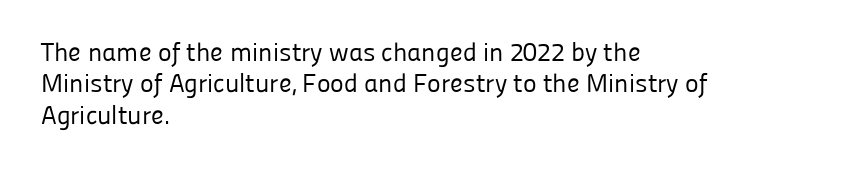
{"italic": "no", "bold": "no", "underline": "no", "align": "left", "line_spacing_ratio": 1.21, "letter_spacing": "normal", "letter_spacing_em": 0.0, "glyph_px": 26}
